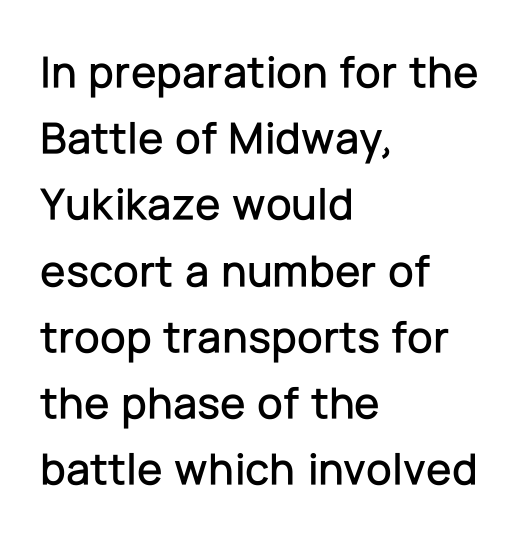
Has an underline been added? It has not. These lines were composed using upright roman letters. A typesetter would call this proportional, since set widths differ per character. This sample is left-justified, so line endings fall wherever the words run out. The rendering shows plain stroke endings on the letterforms — a sans-serif design. These lines keep a tight, regular rhythm from letter to letter.
